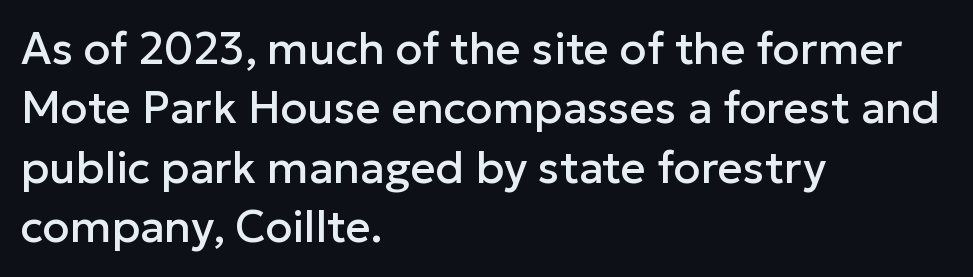
Q: Is the text italic (slanted)? A: No, it is upright.
Q: Is the typeface a serif or a sans-serif typeface? A: Sans-serif.
Q: Is the text underlined? A: No.
Q: How is the paragraph aligned? A: Left-aligned.
Q: Is the spacing between letters normal or unusually wide? A: Normal.
Q: Is the spacing between lines tight, normal or loose? A: Normal.
Q: Width (condensed, normal, or wide)? A: Normal.
Q: Stroke contrast? A: Low.
Q: x-height? A: Medium.
Q: Monospaced? A: No.
